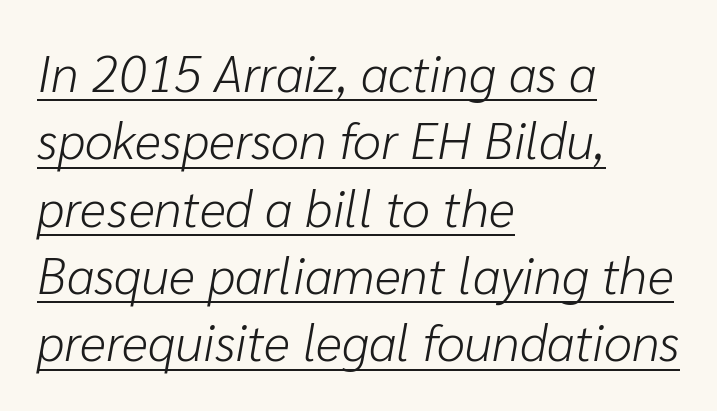
These lines stack with their left ends in a neat column. Beneath each row of characters lies a ruled line. Spacing verdict: proportional, widths tailored to each character. Is the type slanted? Yes — the strokes lean at a clear angle. There is no visible air inserted between adjacent glyphs.
